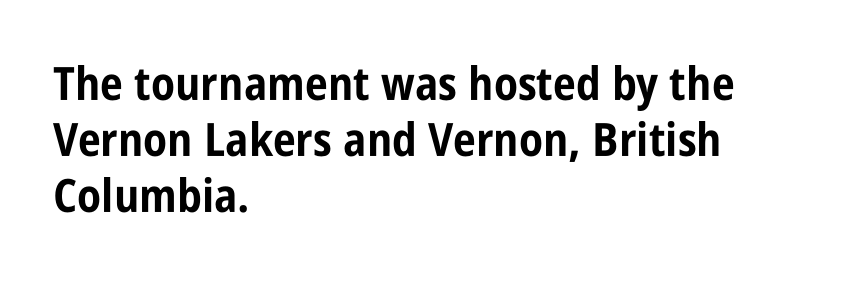
The image shows 46 px bold, condensed sans-serif type, upright; set left-aligned, line spacing 1.22x, normal letter spacing, not underlined; low stroke contrast and a large x-height.
